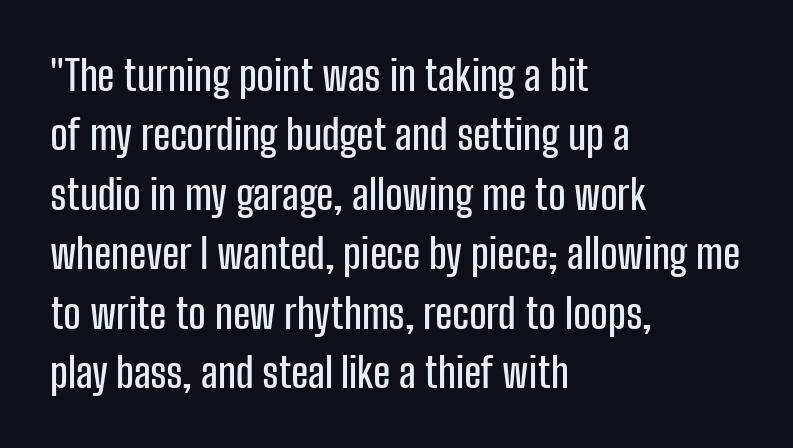
The image shows 41 px condensed sans-serif type, upright; set left-aligned, normal line spacing (1.45x), normal letter spacing, not underlined; low stroke contrast and a medium x-height.
